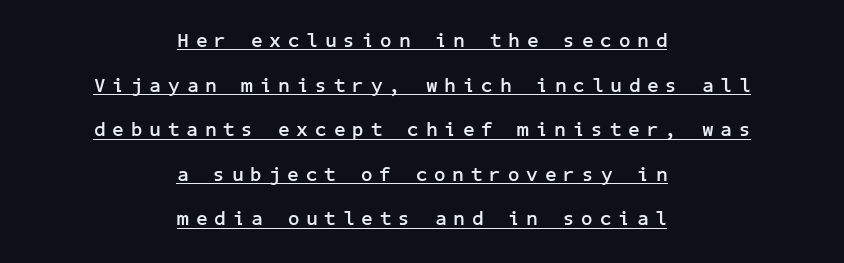
The image shows 20 px bold type, upright; set centered, loose line spacing (2.23x), unusually wide letter spacing (+0.35 em), underlined.
